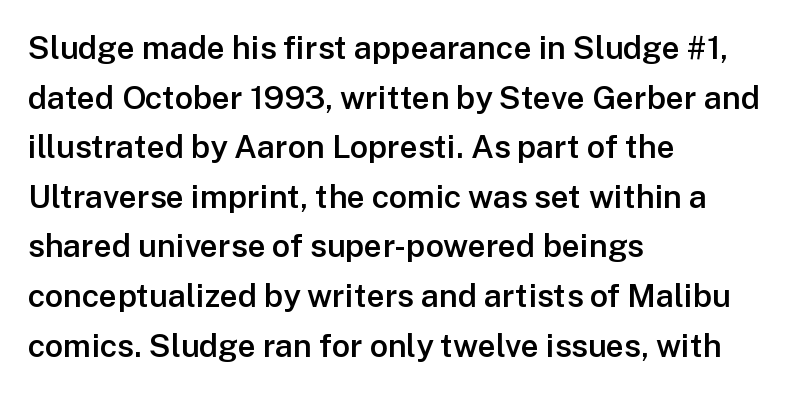
{"serif": "no", "italic": "no", "bold": "semi", "weight": "semibold", "width": "normal", "stroke_contrast": "low", "x_height": "medium", "monospaced": "no", "underline": "no", "align": "left", "line_spacing": "normal", "line_spacing_ratio": 1.55, "letter_spacing": "normal", "letter_spacing_em": 0.0, "glyph_px": 32}
